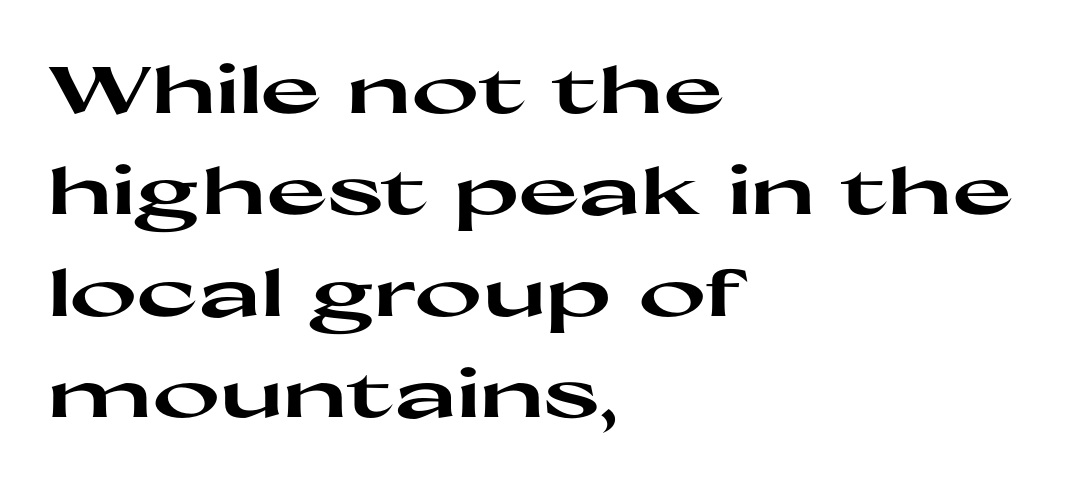
Q: Is the text bold? A: Yes.
Q: Is the text italic (slanted)? A: No, it is upright.
Q: Is the typeface a serif or a sans-serif typeface? A: Sans-serif.
Q: Is the text underlined? A: No.
Q: How is the paragraph aligned? A: Left-aligned.
Q: Is the spacing between letters normal or unusually wide? A: Normal.
Q: Is the spacing between lines tight, normal or loose? A: Normal.
Q: Width (condensed, normal, or wide)? A: Wide.
Q: Stroke contrast? A: High.
Q: x-height? A: Medium.
Q: Monospaced? A: No.
